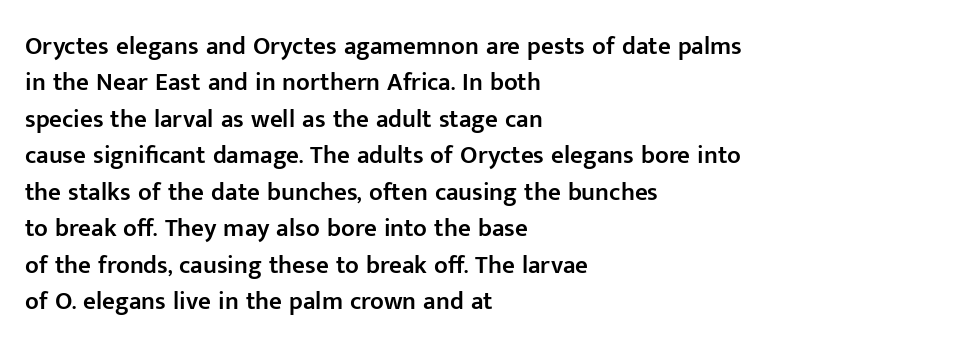
The image shows 25 px text type, upright; set left-aligned, normal line spacing (1.46x), normal letter spacing, not underlined.
